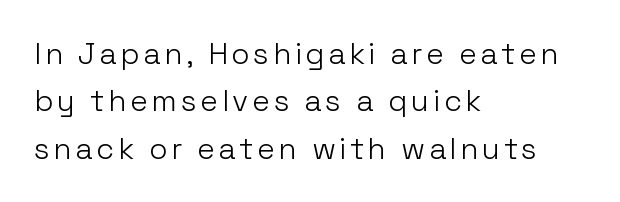
Q: Is the text bold? A: No.
Q: Is the text italic (slanted)? A: No, it is upright.
Q: Is the typeface a serif or a sans-serif typeface? A: Sans-serif.
Q: Is the text underlined? A: No.
Q: How is the paragraph aligned? A: Left-aligned.
Q: Is the spacing between lines tight, normal or loose? A: Normal.
Q: Width (condensed, normal, or wide)? A: Normal.
Q: Stroke contrast? A: Low.
Q: x-height? A: Medium.
Q: Monospaced? A: No.
